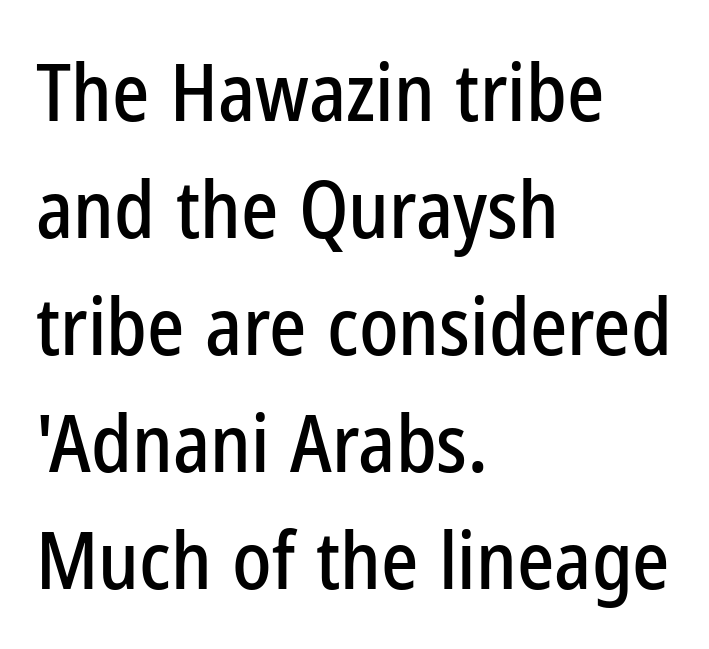
Q: Is the text italic (slanted)? A: No, it is upright.
Q: Is the typeface a serif or a sans-serif typeface? A: Sans-serif.
Q: Is the text underlined? A: No.
Q: How is the paragraph aligned? A: Left-aligned.
Q: Is the spacing between letters normal or unusually wide? A: Normal.
Q: Is the spacing between lines tight, normal or loose? A: Normal.
Q: Width (condensed, normal, or wide)? A: Condensed.
Q: Stroke contrast? A: Low.
Q: x-height? A: Medium.
Q: Monospaced? A: No.
